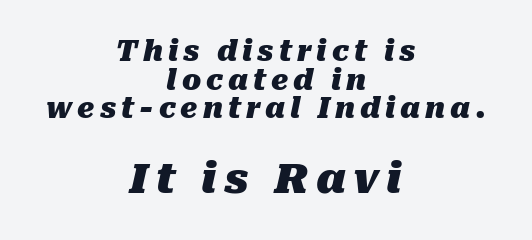
Q: Is the text bold? A: Yes.
Q: Is the text italic (slanted)? A: Yes, it leans right by about 10 degrees.
Q: Is the text underlined? A: No.
Q: How is the paragraph aligned? A: Centered.
Q: Is the spacing between lines tight, normal or loose? A: Tight.
Q: Which block of text is set in a larger size, the first (top) or the second (bottom)? A: The second (bottom) one.
Q: Width (condensed, normal, or wide)? A: Normal.
Q: Stroke contrast? A: Medium.
Q: x-height? A: Medium.
Q: Monospaced? A: No.
